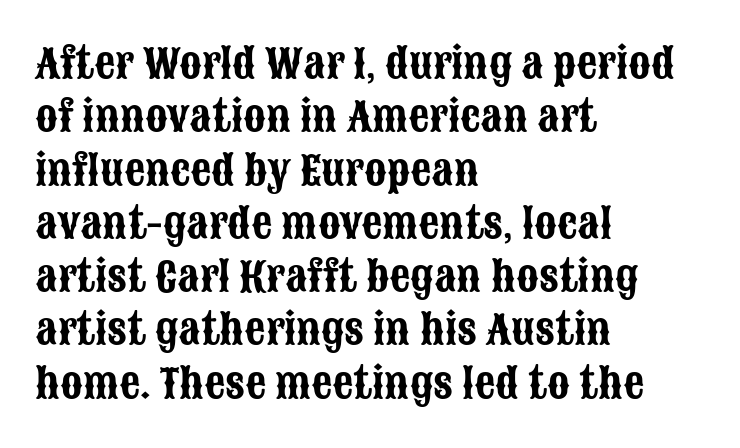
Between one letter and the next there's only the usual sliver of space. The lettering holds an erect, upright posture throughout. The rendering anchors every line to the left-hand side. The foot of each line stays bare and open. Do the characters align in a grid? No, the font is proportional. Vertical spacing — default.
